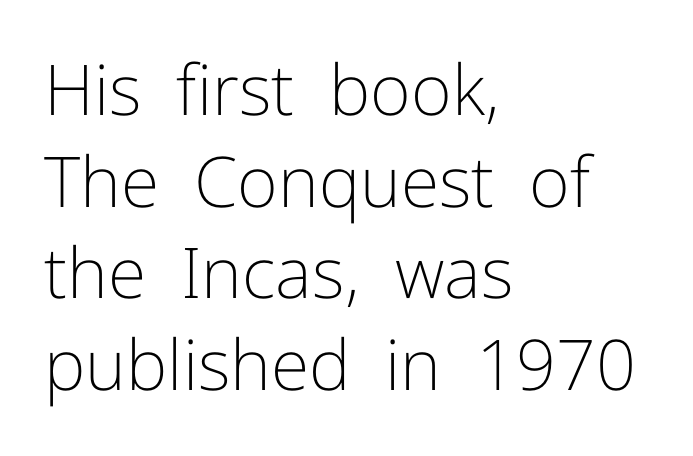
The image shows 70 px light sans-serif type, upright; set left-aligned, normal line spacing (1.31x), normal letter spacing, not underlined; low stroke contrast and a medium x-height.
